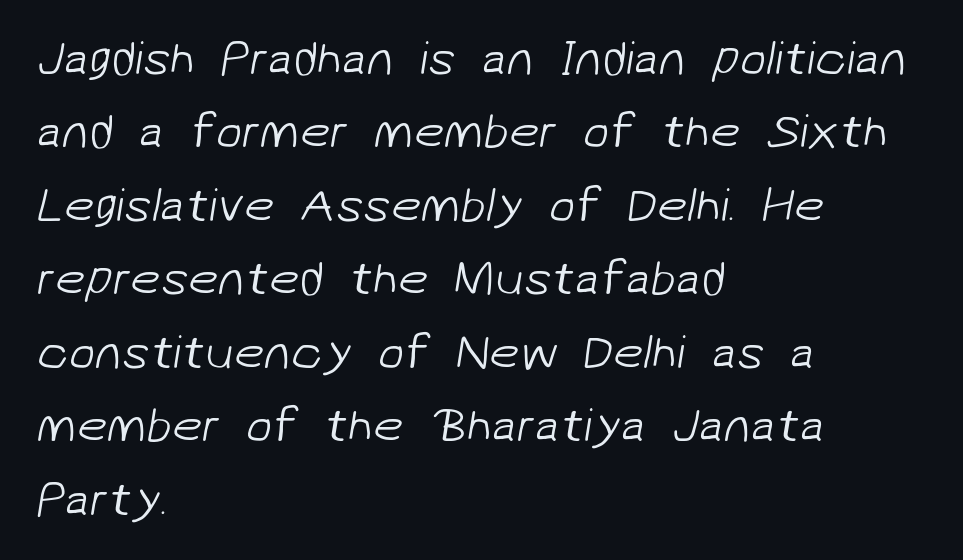
{"serif": "no", "bold": "no", "weight": "light", "width": "normal", "stroke_contrast": "low", "x_height": "medium", "monospaced": "no", "underline": "no", "align": "left", "line_spacing": "normal", "line_spacing_ratio": 1.53, "letter_spacing": "normal", "letter_spacing_em": 0.0, "glyph_px": 48}
